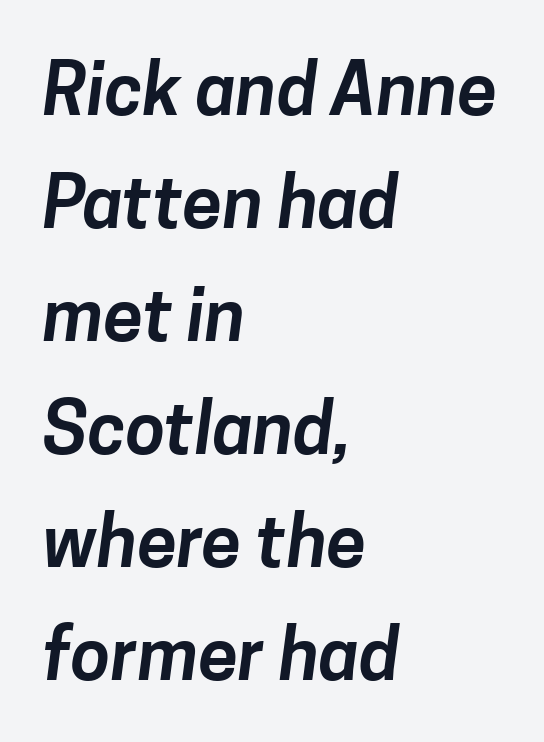
The face used here is rendered with its standard letterfit. How would I describe the line gaps? Plain and ordinary. Character widths vary here, with narrow letters taking less room than wide ones. Grotesque or geometric, the face here clearly has no serifs.
